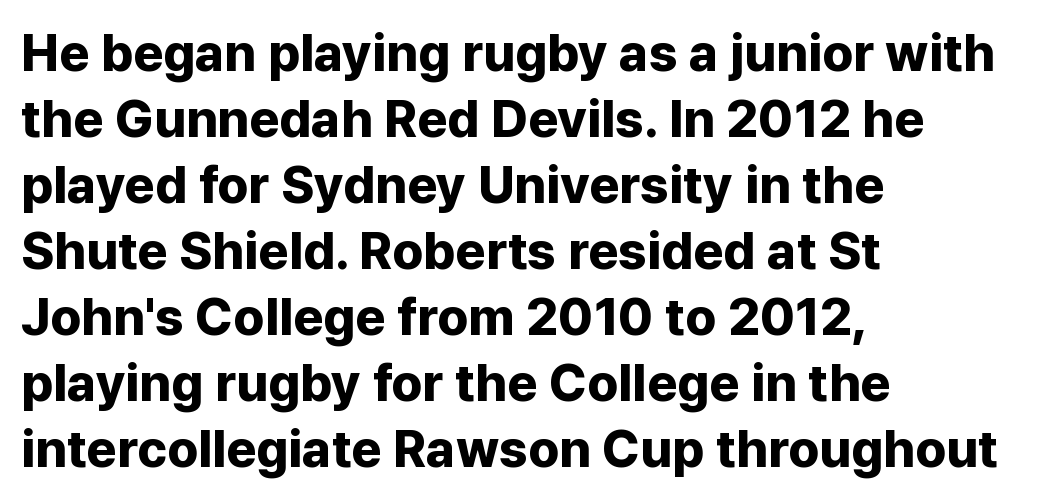
{"serif": "no", "italic": "no", "bold": "yes", "weight": "bold", "width": "normal", "stroke_contrast": "low", "x_height": "medium", "monospaced": "no", "underline": "no", "align": "left", "line_spacing": "normal", "line_spacing_ratio": 1.27, "letter_spacing": "normal", "letter_spacing_em": 0.0, "glyph_px": 52}
